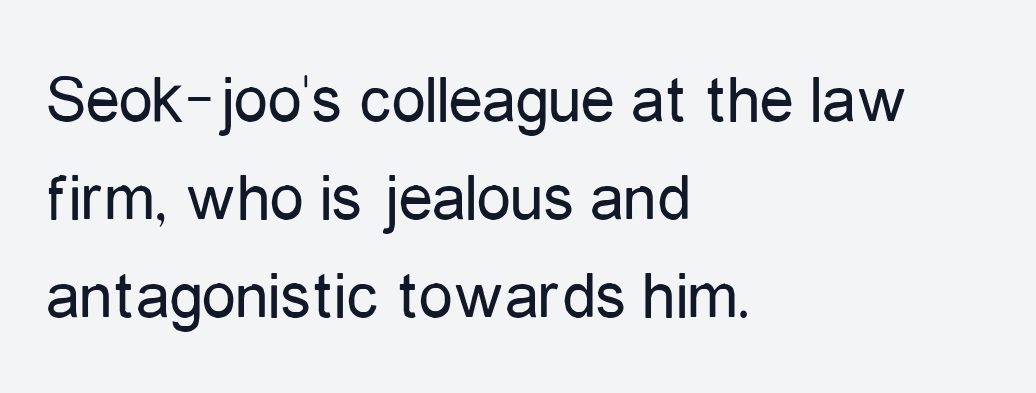
Q: Is the text bold? A: No.
Q: Is the text italic (slanted)? A: No, it is upright.
Q: Is the typeface a serif or a sans-serif typeface? A: Sans-serif.
Q: Is the text underlined? A: No.
Q: How is the paragraph aligned? A: Left-aligned.
Q: Is the spacing between letters normal or unusually wide? A: Normal.
Q: Is the spacing between lines tight, normal or loose? A: Normal.
Q: Width (condensed, normal, or wide)? A: Condensed.
Q: Stroke contrast? A: Low.
Q: x-height? A: Medium.
Q: Monospaced? A: No.
